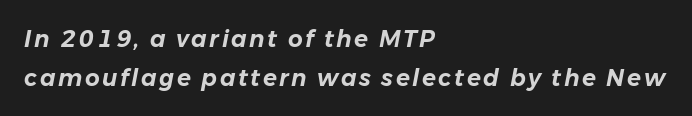
Line starts are locked; line ends wander. Italic: yes, the glyphs are oblique. Check the space under the baseline: it is left empty. What's the leading like? Ordinary, nothing unusual.
